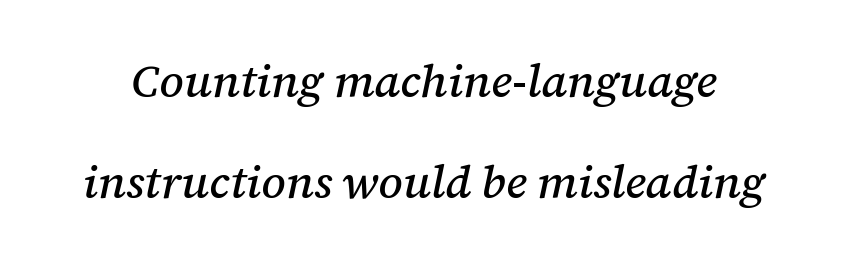
The image shows 46 px serif type, italic (leaning right); set loose line spacing (2.19x), normal letter spacing, not underlined; medium stroke contrast and a medium x-height.
